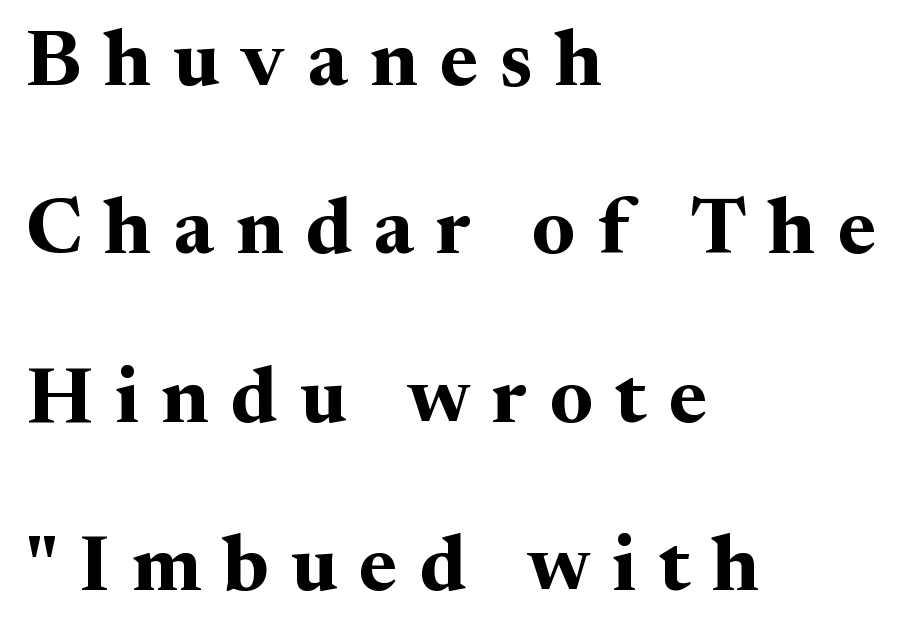
Q: Is the text bold? A: Yes.
Q: Is the text italic (slanted)? A: No, it is upright.
Q: Is the typeface a serif or a sans-serif typeface? A: Serif.
Q: Is the text underlined? A: No.
Q: How is the paragraph aligned? A: Left-aligned.
Q: Is the spacing between letters normal or unusually wide? A: Unusually wide.
Q: Is the spacing between lines tight, normal or loose? A: Loose.
Q: Width (condensed, normal, or wide)? A: Normal.
Q: Stroke contrast? A: Medium.
Q: x-height? A: Medium.
Q: Monospaced? A: No.
